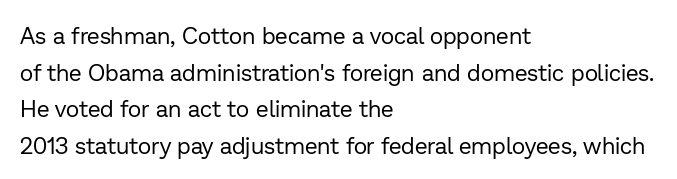
The image shows 23 px text type, upright; set left-aligned, normal line spacing (1.59x), normal letter spacing, not underlined.
